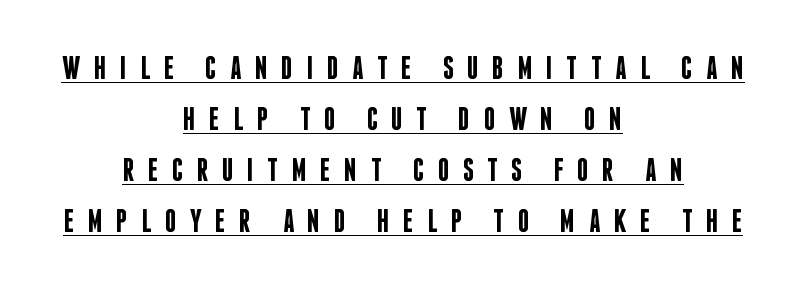
{"serif": "no", "italic": "no", "bold": "semi", "weight": "semibold", "width": "condensed", "stroke_contrast": "low", "x_height": "large", "monospaced": "no", "underline": "yes", "align": "center", "line_spacing": "normal", "line_spacing_ratio": 1.59, "letter_spacing": "wide", "letter_spacing_em": 0.42, "glyph_px": 32}
